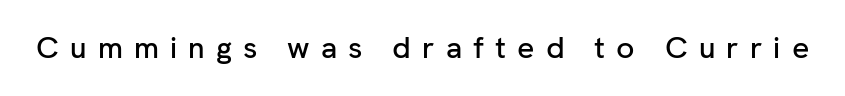
Between one letter and the next there's a generous, obvious gap. This is roman type, the default non-slanted kind. Type without underlining. The characters display no serif detailing; their extremities are plain.
